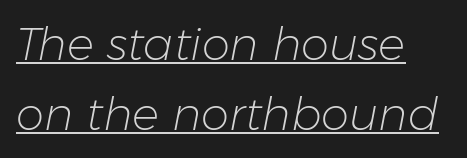
{"italic": "yes", "lean": "right", "slant_degrees": 11, "bold": "no", "weight": "light", "width": "normal", "stroke_contrast": "low", "x_height": "medium", "monospaced": "no", "underline": "yes", "align": "left", "line_spacing": "normal", "line_spacing_ratio": 1.55, "letter_spacing": "normal", "letter_spacing_em": 0.0, "glyph_px": 45}
